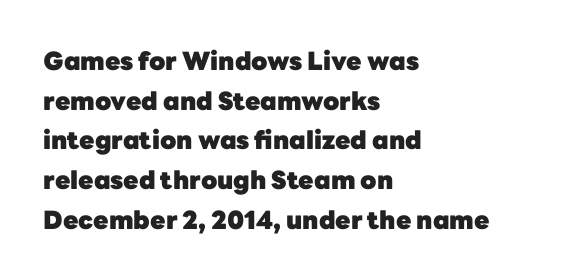
The image shows 25 px bold type, upright; set left-aligned, normal line spacing (1.59x), normal letter spacing, not underlined.
